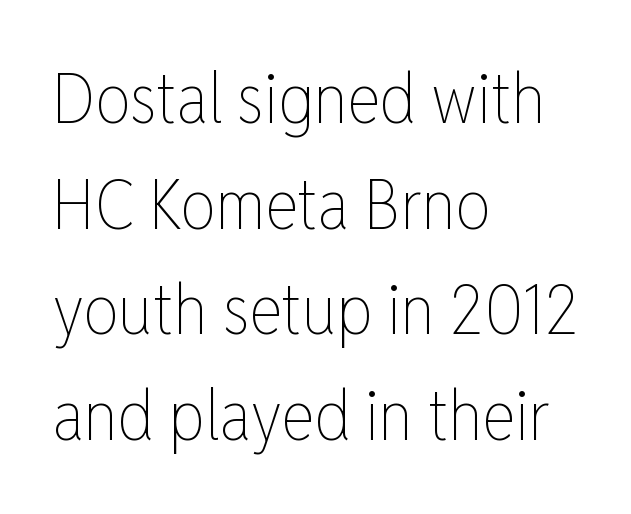
The face used here is proportionally spaced, like ordinary book or web type. Notice how descenders clear the ascenders below comfortably — that's standard leading. Does the lettering tilt? It doesn't — this is upright. Which margin do the lines hug? The left one — the right edge is uneven. The passage shown has conventional tracking throughout.
